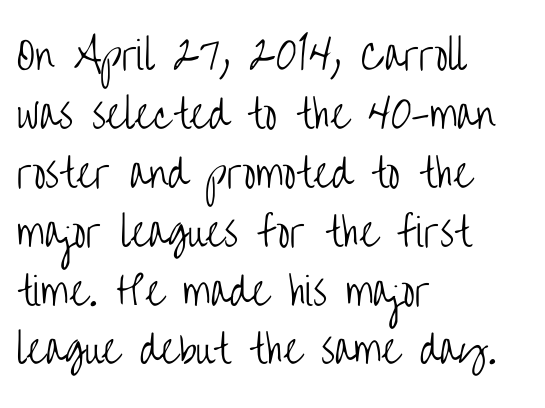
Q: Is the text bold? A: No.
Q: Is the text italic (slanted)? A: No, it is upright.
Q: Is the typeface a serif or a sans-serif typeface? A: Sans-serif.
Q: Is the text underlined? A: No.
Q: How is the paragraph aligned? A: Left-aligned.
Q: Is the spacing between letters normal or unusually wide? A: Normal.
Q: Is the spacing between lines tight, normal or loose? A: Normal.
Q: Width (condensed, normal, or wide)? A: Condensed.
Q: Stroke contrast? A: Low.
Q: x-height? A: Large.
Q: Monospaced? A: No.
